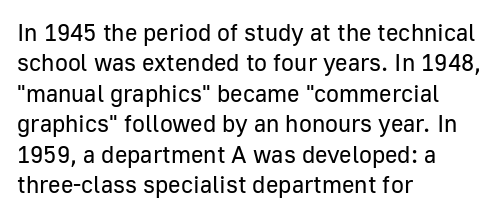
The image shows 24 px text type, upright; set left-aligned, normal line spacing (1.27x), normal letter spacing, not underlined.
